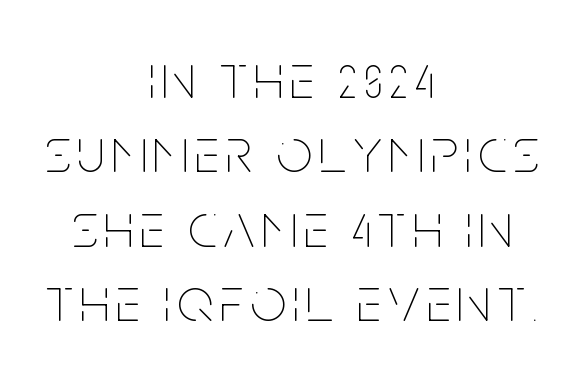
The image shows 63 px thin, condensed type, upright; set centered, line spacing 1.18x, not underlined; low stroke contrast and a large x-height.
